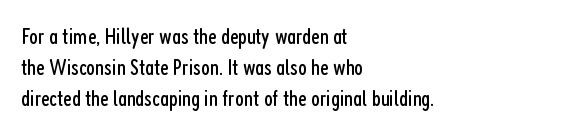
Posture: upright roman. The ragged edge is on the right, which tells us the setting is flush left. Reading down the column, the eye jumps a familiar distance to each next line. The specimen omits any rule beneath the text block's lines. The face looks like a standard text weight, possibly lighter.
